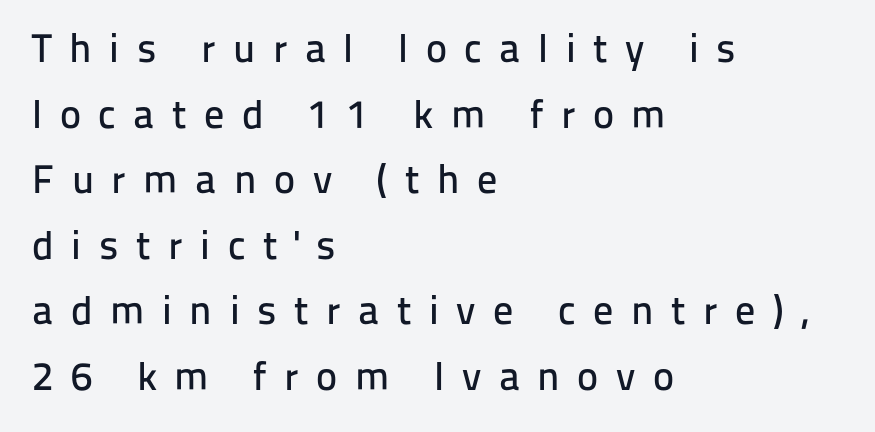
The image shows 40 px sans-serif type, upright; set left-aligned, normal line spacing (1.64x), unusually wide letter spacing (+0.44 em), not underlined; low stroke contrast and a medium x-height.
